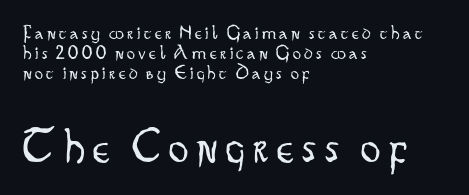
The image shows 49 px light, condensed sans-serif type, upright; set left-aligned, tight line spacing (0.99x), not underlined; the second (bottom) block is 2.45x larger; low stroke contrast and a small x-height.
